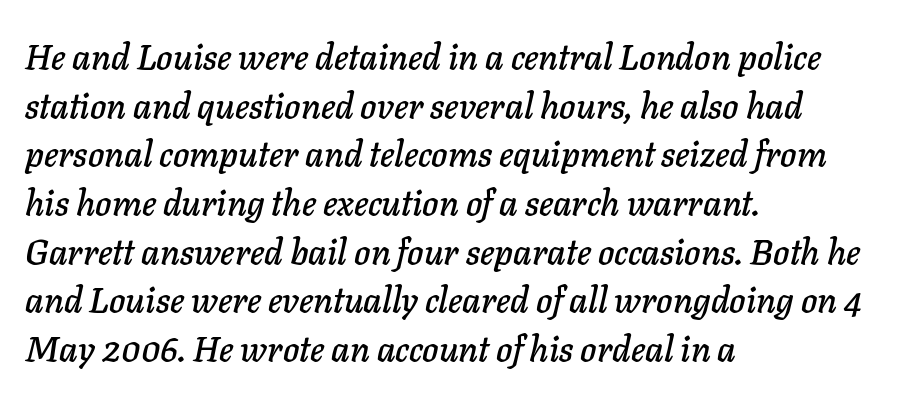
{"italic": "yes", "lean": "right", "slant_degrees": 11, "width": "normal", "stroke_contrast": "low", "x_height": "medium", "monospaced": "no", "underline": "no", "align": "left", "line_spacing": "normal", "line_spacing_ratio": 1.39, "letter_spacing": "normal", "letter_spacing_em": 0.0, "glyph_px": 35}
